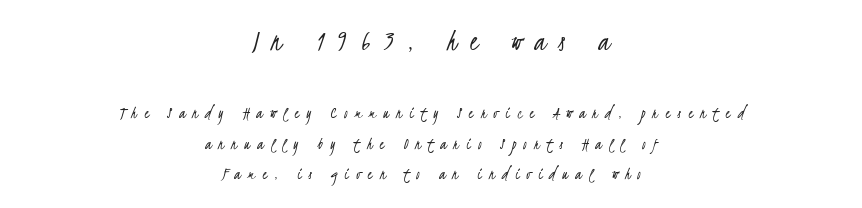
The image shows 32 px light, condensed sans-serif type; set centered, normal line spacing (1.7x), unusually wide letter spacing (+0.41 em), not underlined; the first (top) block is 1.78x larger; low stroke contrast and a small x-height.
